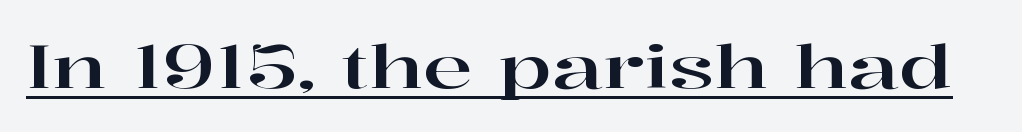
Q: Is the text italic (slanted)? A: No, it is upright.
Q: Is the typeface a serif or a sans-serif typeface? A: Serif.
Q: Is the text underlined? A: Yes.
Q: Is the spacing between letters normal or unusually wide? A: Normal.
Q: Width (condensed, normal, or wide)? A: Wide.
Q: Stroke contrast? A: High.
Q: x-height? A: Medium.
Q: Monospaced? A: No.
